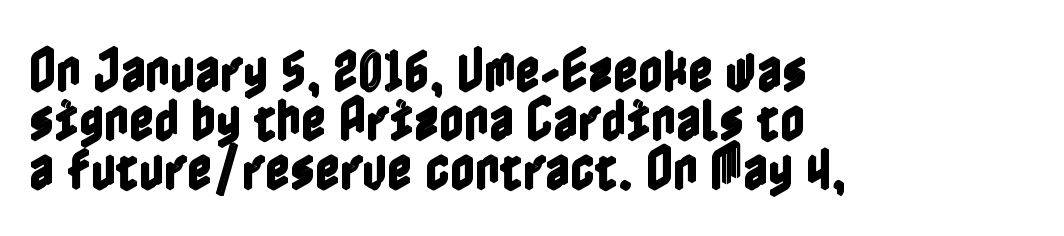
{"italic": "no", "width": "condensed", "x_height": "medium", "underline": "no", "align": "left", "line_spacing": "tight", "line_spacing_ratio": 1.02, "letter_spacing": "normal", "letter_spacing_em": 0.0, "glyph_px": 48}
